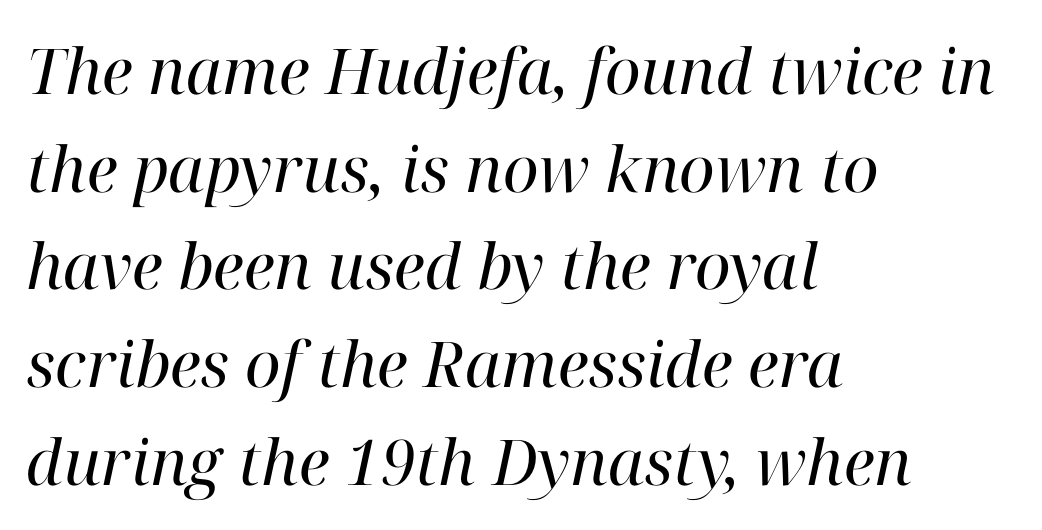
The image shows 63 px regular-weight serif type, italic (leaning right); set left-aligned, normal line spacing (1.55x), normal letter spacing, not underlined; high stroke contrast and a medium x-height.
